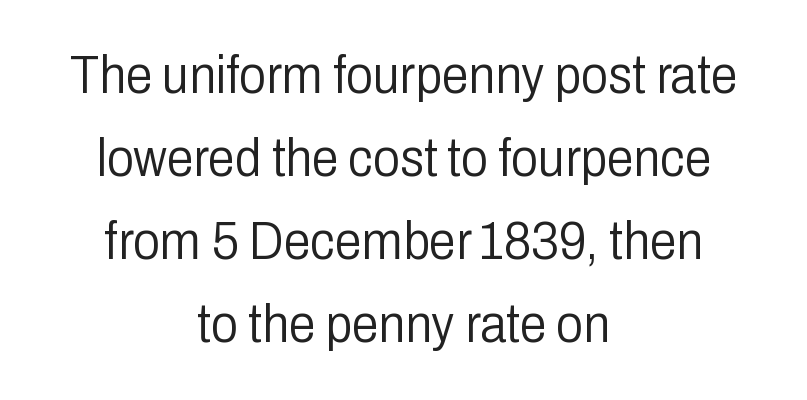
{"serif": "no", "italic": "no", "bold": "no", "weight": "light", "width": "condensed", "stroke_contrast": "low", "x_height": "medium", "monospaced": "no", "underline": "no", "align": "center", "line_spacing": "normal", "line_spacing_ratio": 1.54, "letter_spacing": "normal", "letter_spacing_em": 0.0, "glyph_px": 54}
